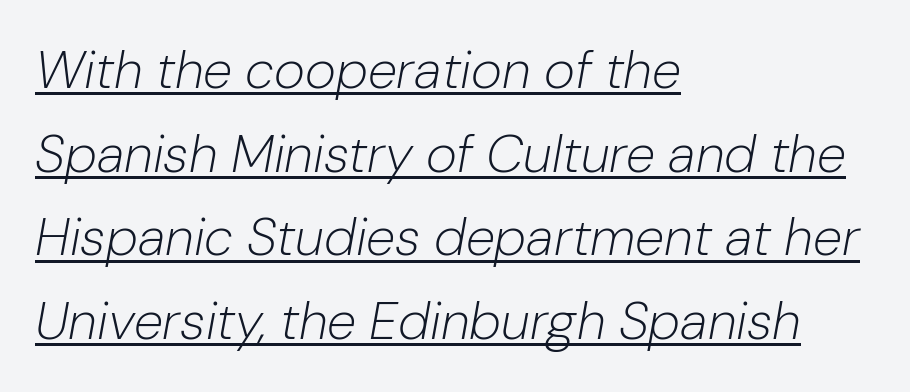
The type is set solid horizontally, with unmodified tracking. This is underlined copy, the kind a proofreader might mark for attention. Each letter keeps its own natural width here, so spacing adapts to shape. The specimen reads as italic at a glance.
